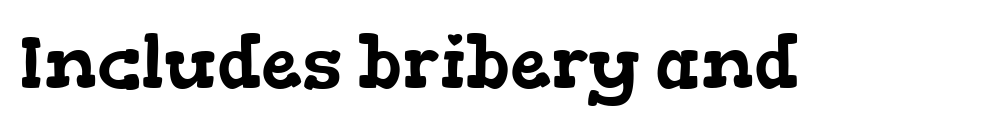
{"serif": "yes", "width": "wide", "stroke_contrast": "low", "x_height": "medium", "monospaced": "no", "underline": "no", "letter_spacing": "normal", "letter_spacing_em": 0.0, "glyph_px": 73}
